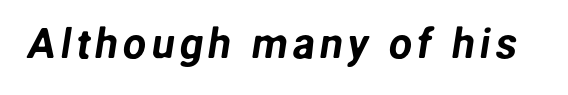
{"serif": "no", "width": "normal", "stroke_contrast": "low", "x_height": "medium", "monospaced": "no", "underline": "no", "glyph_px": 42}
